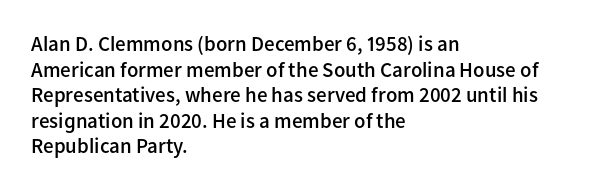
{"italic": "no", "bold": "semi", "underline": "no", "align": "left", "line_spacing_ratio": 1.22, "letter_spacing": "normal", "letter_spacing_em": 0.0, "glyph_px": 21}
